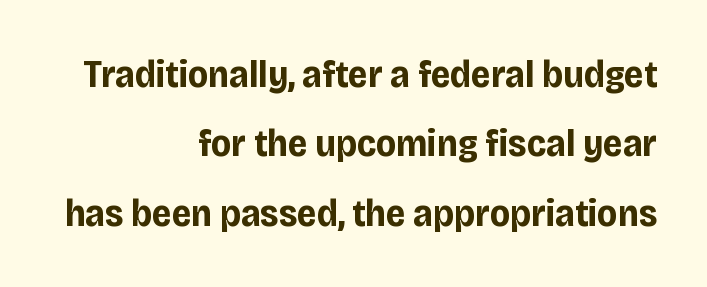
Q: Is the text bold? A: Yes.
Q: Is the text italic (slanted)? A: No, it is upright.
Q: Is the typeface a serif or a sans-serif typeface? A: Sans-serif.
Q: Is the text underlined? A: No.
Q: How is the paragraph aligned? A: Right-aligned.
Q: Is the spacing between letters normal or unusually wide? A: Normal.
Q: Width (condensed, normal, or wide)? A: Condensed.
Q: Stroke contrast? A: Low.
Q: x-height? A: Large.
Q: Monospaced? A: No.
